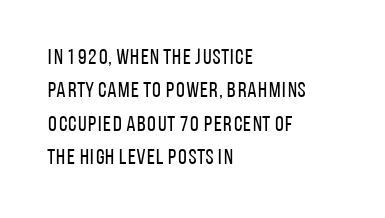
{"italic": "no", "bold": "no", "underline": "no", "align": "left", "line_spacing": "normal", "line_spacing_ratio": 1.52, "letter_spacing": "normal", "letter_spacing_em": 0.0, "glyph_px": 22}
